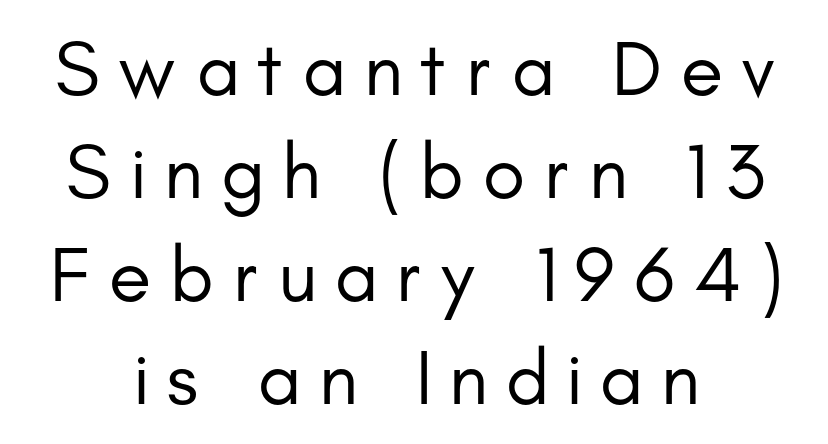
The image shows 78 px regular-weight sans-serif type, upright; set centered, normal line spacing (1.32x), unusually wide letter spacing (+0.24 em), not underlined; low stroke contrast and a small x-height.
